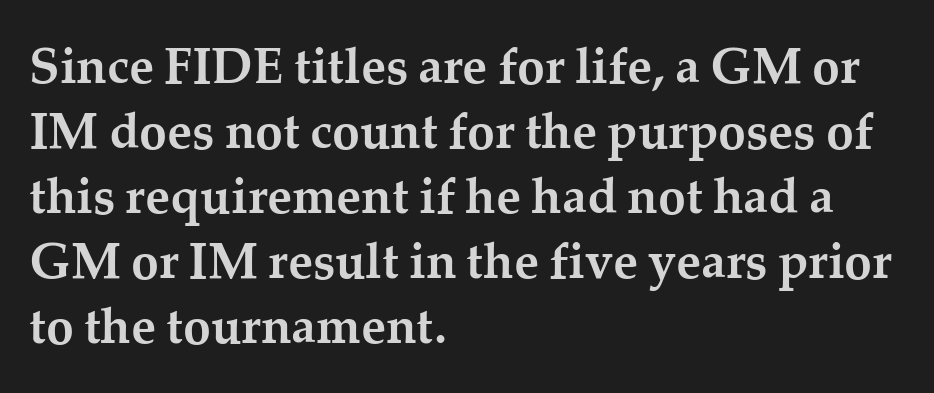
The image shows 50 px semibold serif type, upright; set left-aligned, normal line spacing (1.3x), normal letter spacing, not underlined; medium stroke contrast and a medium x-height.
